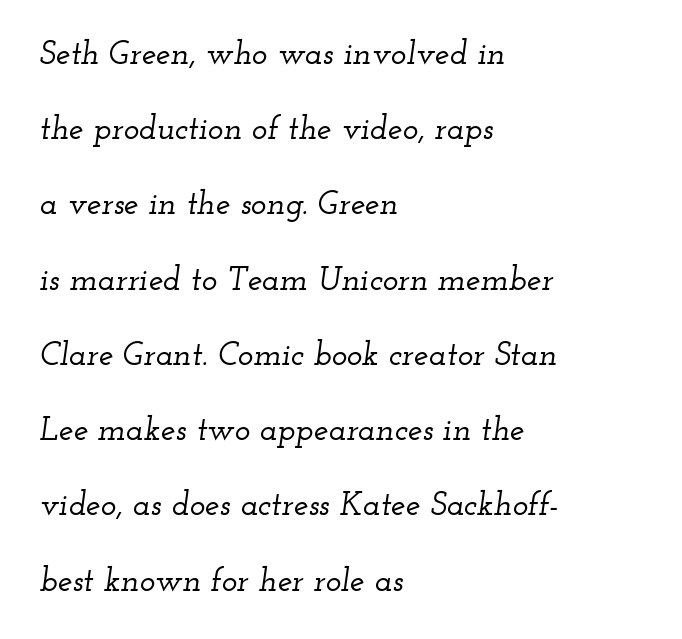
Type without underlining. Slant detected: the letters are inclined. A typesetter would label this face a serif. Is the letter spacing exaggerated? No — it looks like the ordinary default. Notice the wide empty band between every row — that's loose leading. This sample is left-justified, so line endings fall wherever the words run out.
